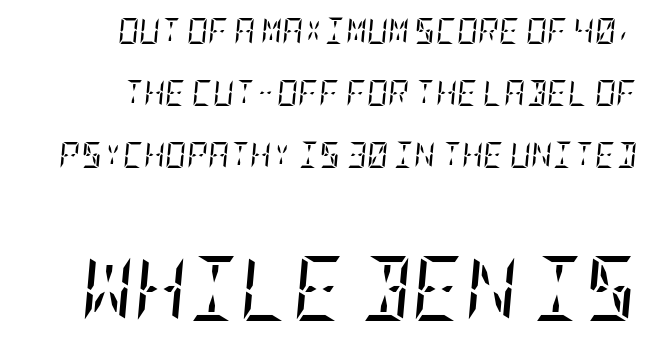
Q: Is the text bold? A: No.
Q: Is the text italic (slanted)? A: Yes, it leans right by about 5 degrees.
Q: Is the typeface a serif or a sans-serif typeface? A: Serif.
Q: Is the text underlined? A: No.
Q: How is the paragraph aligned? A: Right-aligned.
Q: Is the spacing between letters normal or unusually wide? A: Normal.
Q: Is the spacing between lines tight, normal or loose? A: Loose.
Q: Which block of text is set in a larger size, the first (top) or the second (bottom)? A: The second (bottom) one.
Q: Width (condensed, normal, or wide)? A: Condensed.
Q: Stroke contrast? A: Low.
Q: x-height? A: Large.
